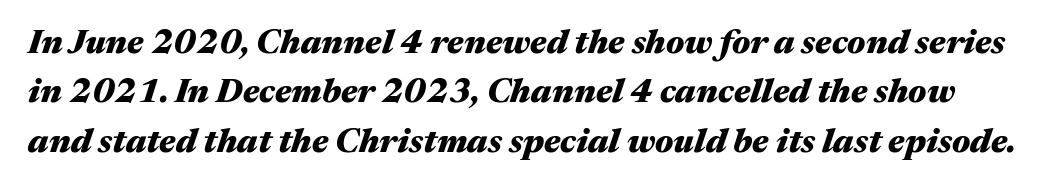
The gaps between neighbouring characters are ordinary and unremarkable. Plain, unruled lines of type. The typography opts for an oblique posture over an upright one. Is the type bold? Yes — the strokes are clearly thick and heavy. Looks like regular typesetting: each glyph gets only the width it needs. If you measured baseline to baseline, you'd find a middling distance.
